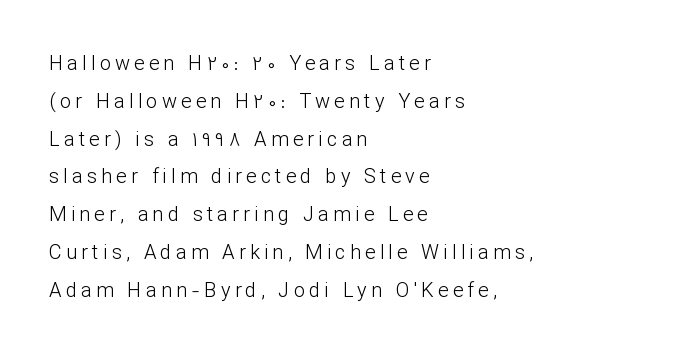
Lines of text with bare space underneath. Left-aligned paragraph, ragged on the right. The type sits square on the baseline with zero lean. This is not heavy type; no bold has been used. What stands out about the letter spacing? Its width — letters are far apart.
